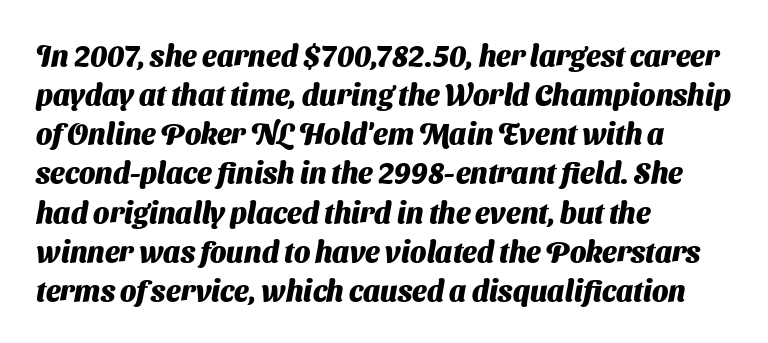
Q: Is the text bold? A: Yes.
Q: Is the typeface a serif or a sans-serif typeface? A: Sans-serif.
Q: Is the text underlined? A: No.
Q: How is the paragraph aligned? A: Left-aligned.
Q: Is the spacing between letters normal or unusually wide? A: Normal.
Q: Is the spacing between lines tight, normal or loose? A: Normal.
Q: Width (condensed, normal, or wide)? A: Normal.
Q: Stroke contrast? A: Medium.
Q: x-height? A: Medium.
Q: Monospaced? A: No.
